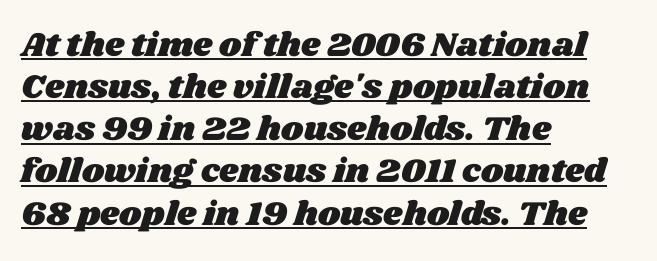
These lines are rendered in a variable-pitch font. This rendering uses left alignment, leaving the right contour irregular. Letter spacing: default. The typesetter has applied underlining to the passage shown.
